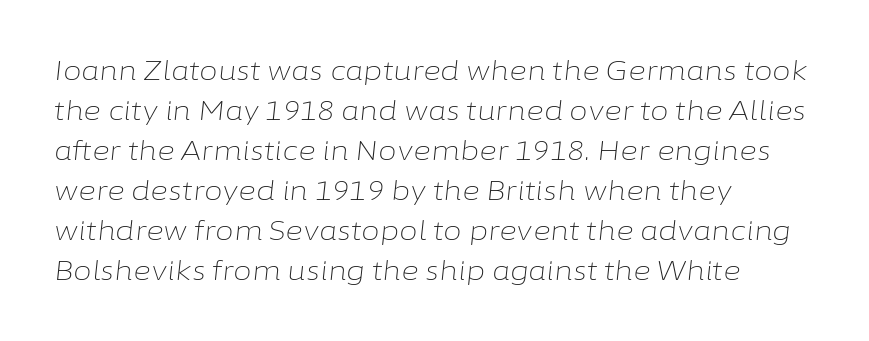
Q: Is the text bold? A: No.
Q: Is the text italic (slanted)? A: Yes, it leans right by about 6 degrees.
Q: Is the text underlined? A: No.
Q: How is the paragraph aligned? A: Left-aligned.
Q: Is the spacing between letters normal or unusually wide? A: Normal.
Q: Is the spacing between lines tight, normal or loose? A: Normal.
